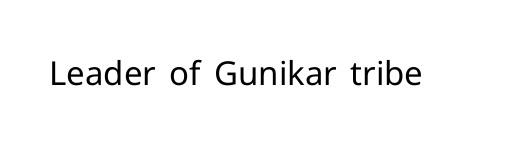
What stands out about the letter spacing? Nothing — it is the standard amount. Quick note: not italic, upright. Just letters on the line, the space beneath them empty. This is not heavy type; no bold has been used. Grotesque or geometric, the face here clearly has no serifs.
